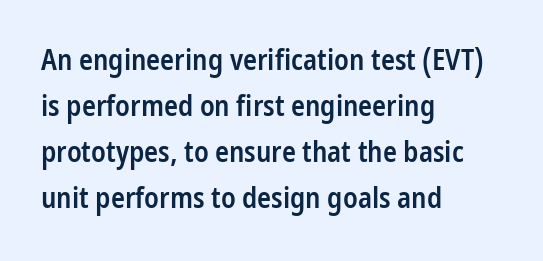
{"serif": "no", "italic": "no", "bold": "semi", "weight": "semibold", "width": "condensed", "stroke_contrast": "low", "x_height": "medium", "monospaced": "no", "underline": "no", "align": "left", "line_spacing": "normal", "line_spacing_ratio": 1.59, "letter_spacing": "normal", "letter_spacing_em": 0.0, "glyph_px": 29}
